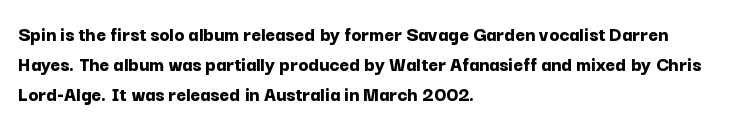
The image shows 21 px bold type, upright; set left-aligned, normal line spacing (1.43x), normal letter spacing, not underlined.
